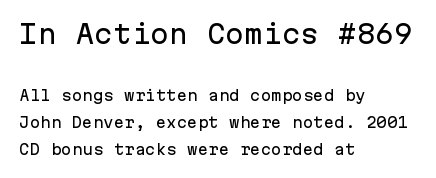
The image shows 25 px text type, upright; set left-aligned, loose line spacing (1.93x), normal letter spacing, not underlined; the first (top) block is 1.79x larger.
